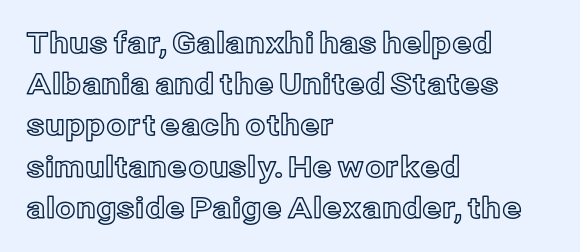
Q: Is the text italic (slanted)? A: No, it is upright.
Q: Is the text underlined? A: No.
Q: How is the paragraph aligned? A: Left-aligned.
Q: Is the spacing between letters normal or unusually wide? A: Normal.
Q: Is the spacing between lines tight, normal or loose? A: Normal.
Q: Width (condensed, normal, or wide)? A: Normal.
Q: x-height? A: Medium.
Q: Monospaced? A: No.
